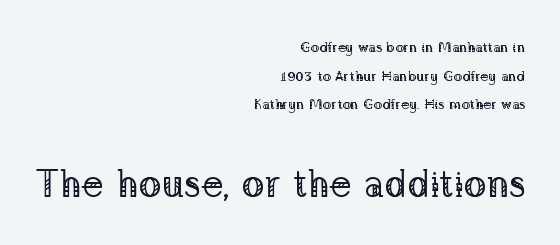
Q: Is the text bold? A: No.
Q: Is the text italic (slanted)? A: No, it is upright.
Q: Is the typeface a serif or a sans-serif typeface? A: Serif.
Q: Is the text underlined? A: No.
Q: How is the paragraph aligned? A: Right-aligned.
Q: Is the spacing between letters normal or unusually wide? A: Normal.
Q: Is the spacing between lines tight, normal or loose? A: Loose.
Q: Which block of text is set in a larger size, the first (top) or the second (bottom)? A: The second (bottom) one.
Q: Width (condensed, normal, or wide)? A: Normal.
Q: Stroke contrast? A: Low.
Q: x-height? A: Medium.
Q: Monospaced? A: No.
